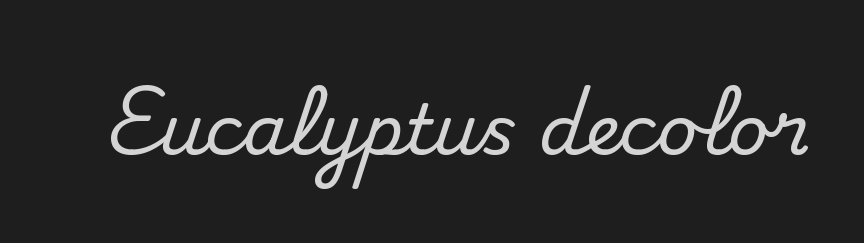
{"serif": "yes", "width": "normal", "stroke_contrast": "medium", "x_height": "small", "monospaced": "no", "underline": "no", "letter_spacing": "normal", "letter_spacing_em": 0.0, "glyph_px": 70}
